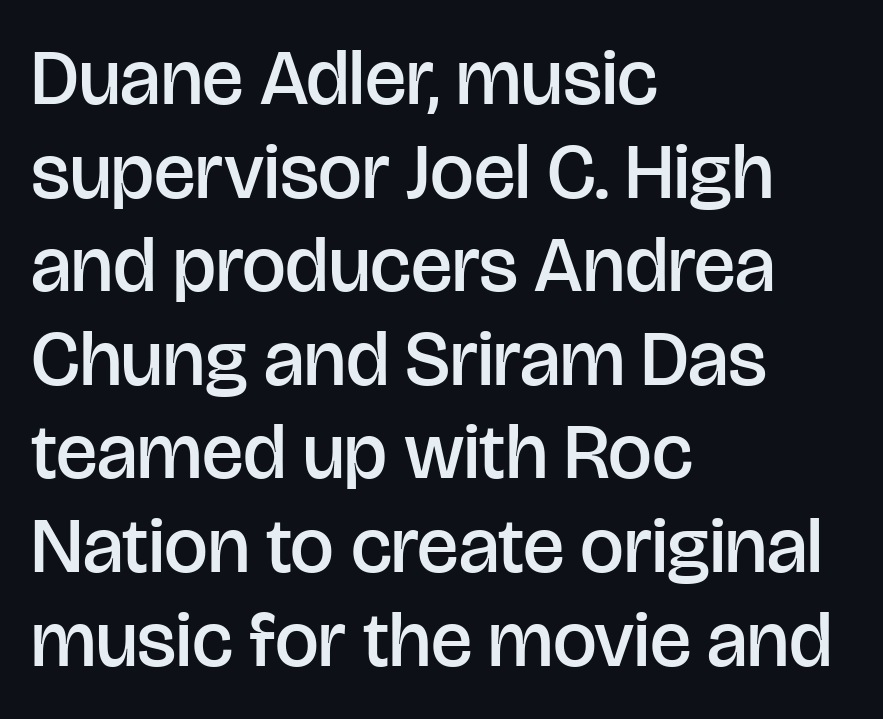
The image shows 78 px semibold sans-serif type, upright; set left-aligned, line spacing 1.2x, normal letter spacing, not underlined; low stroke contrast and a large x-height.
